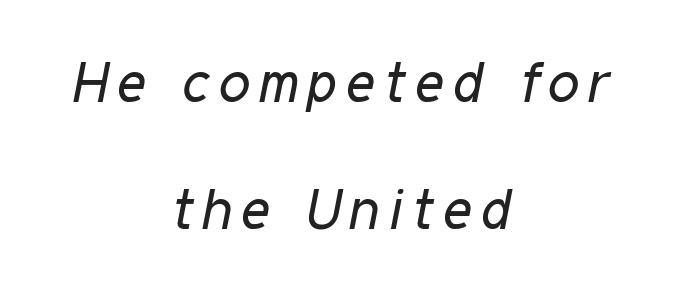
The image shows 56 px regular-weight, condensed type, italic (leaning right); set centered, loose line spacing (2.27x), not underlined; low stroke contrast and a medium x-height.
